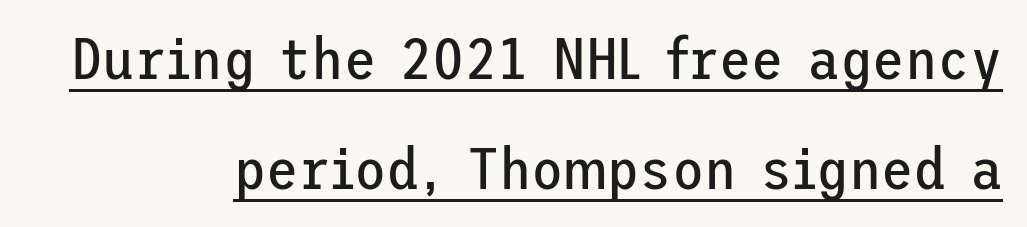
Q: Is the text bold? A: No.
Q: Is the text italic (slanted)? A: No, it is upright.
Q: Is the typeface a serif or a sans-serif typeface? A: Sans-serif.
Q: Is the text underlined? A: Yes.
Q: How is the paragraph aligned? A: Right-aligned.
Q: Is the spacing between letters normal or unusually wide? A: Normal.
Q: Width (condensed, normal, or wide)? A: Normal.
Q: Stroke contrast? A: Low.
Q: x-height? A: Medium.
